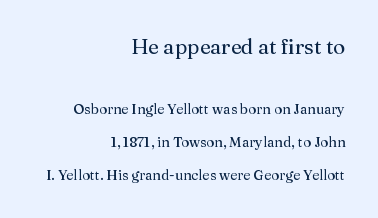
Q: Is the text bold? A: No.
Q: Is the text italic (slanted)? A: No, it is upright.
Q: Is the text underlined? A: No.
Q: How is the paragraph aligned? A: Right-aligned.
Q: Is the spacing between letters normal or unusually wide? A: Normal.
Q: Is the spacing between lines tight, normal or loose? A: Loose.
Q: Which block of text is set in a larger size, the first (top) or the second (bottom)? A: The first (top) one.
